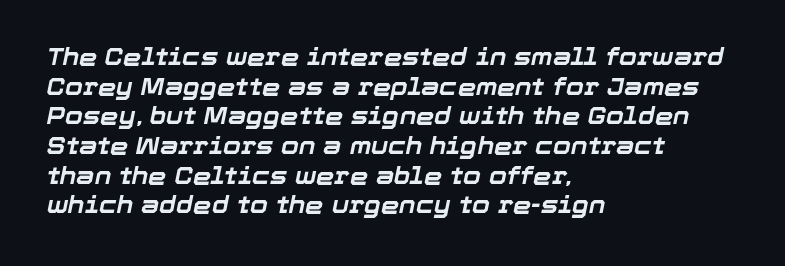
{"italic": "yes", "lean": "right", "slant_degrees": 12, "bold": "yes", "underline": "no", "align": "left", "line_spacing": "normal", "line_spacing_ratio": 1.29, "letter_spacing": "normal", "letter_spacing_em": 0.0, "glyph_px": 23}
